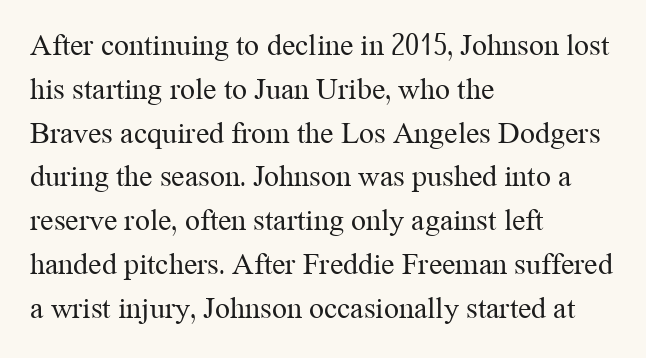
Q: Is the text bold? A: No.
Q: Is the text italic (slanted)? A: No, it is upright.
Q: Is the typeface a serif or a sans-serif typeface? A: Serif.
Q: Is the text underlined? A: No.
Q: How is the paragraph aligned? A: Left-aligned.
Q: Is the spacing between letters normal or unusually wide? A: Normal.
Q: Is the spacing between lines tight, normal or loose? A: Normal.
Q: Width (condensed, normal, or wide)? A: Normal.
Q: Stroke contrast? A: Medium.
Q: x-height? A: Medium.
Q: Monospaced? A: No.
